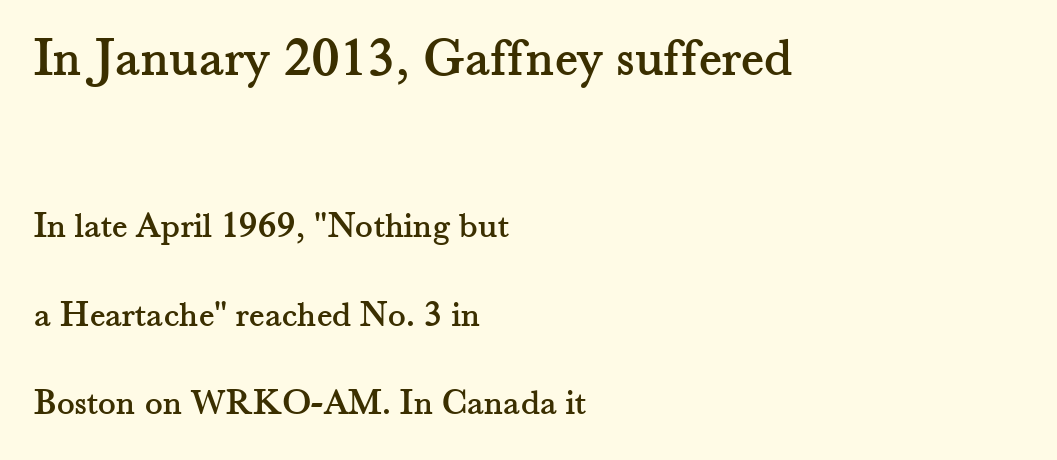
{"serif": "yes", "italic": "no", "width": "normal", "stroke_contrast": "medium", "x_height": "small", "monospaced": "no", "underline": "no", "align": "left", "line_spacing": "loose", "line_spacing_ratio": 2.39, "letter_spacing": "normal", "letter_spacing_em": 0.0, "larger_block": "first", "size_ratio": 1.49, "glyph_px": 55}
